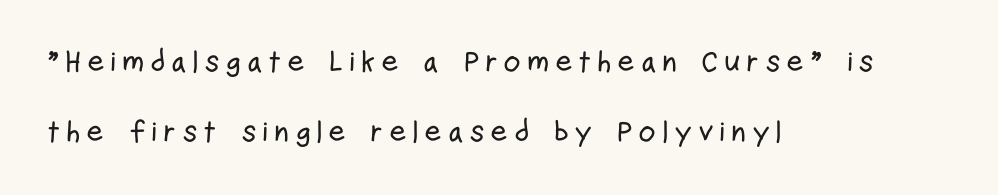
This rendering employs a face without finishing strokes, i.e., a sans-serif. The rendering uses natural spacing where letterforms have individual widths. Which margin do the lines hug? The left one — the right edge is uneven. Check the space under the baseline: it is left empty.
